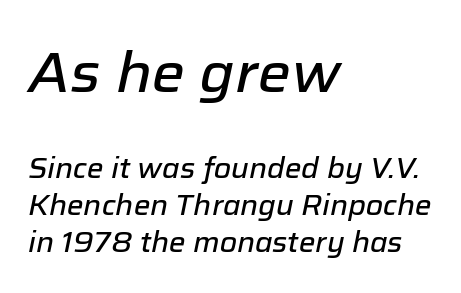
The image shows 56 px text type, italic (leaning right); set left-aligned, normal line spacing (1.31x), normal letter spacing, not underlined; the first (top) block is 2.0x larger; low stroke contrast and a medium x-height.
